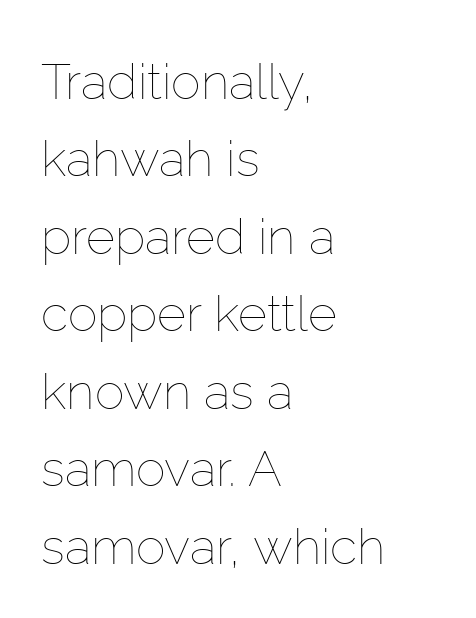
{"italic": "no", "bold": "no", "weight": "thin", "width": "normal", "stroke_contrast": "low", "x_height": "medium", "monospaced": "no", "underline": "no", "align": "left", "line_spacing": "normal", "line_spacing_ratio": 1.55, "letter_spacing": "normal", "letter_spacing_em": 0.0, "glyph_px": 50}
